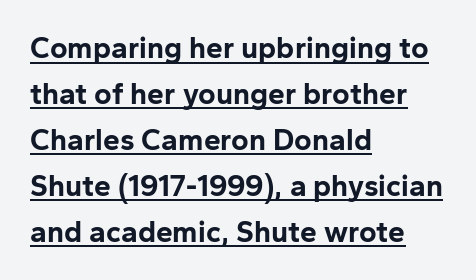
The image shows 30 px bold sans-serif type, upright; set left-aligned, normal line spacing (1.53x), normal letter spacing, underlined; low stroke contrast and a medium x-height.
